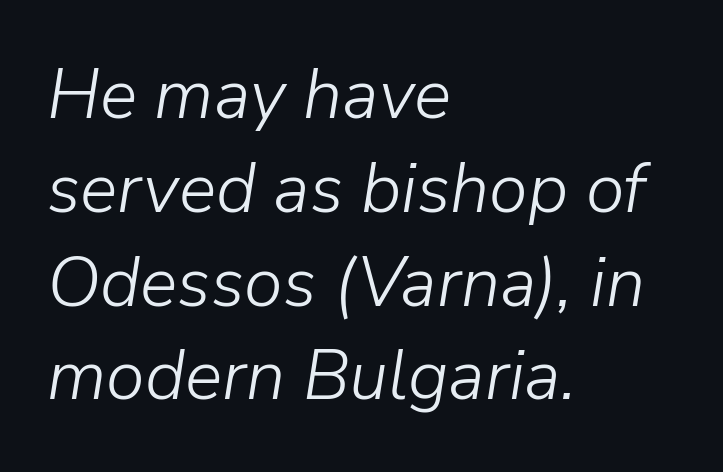
The image shows 70 px light type, italic (leaning right); set left-aligned, normal line spacing (1.34x), normal letter spacing, not underlined; low stroke contrast and a medium x-height.
